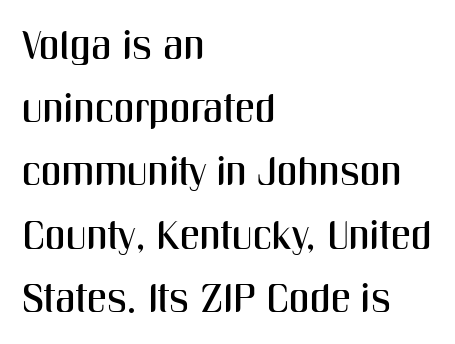
The image shows 40 px condensed sans-serif type, upright; set left-aligned, normal line spacing (1.58x), normal letter spacing, not underlined; medium stroke contrast and a medium x-height.
